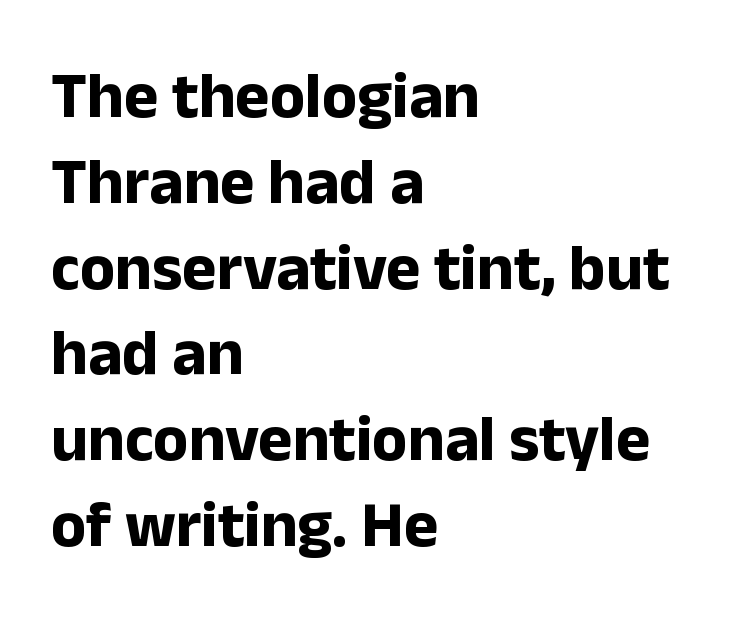
The image shows 65 px bold sans-serif type, upright; set left-aligned, normal line spacing (1.32x), normal letter spacing, not underlined; low stroke contrast and a medium x-height.
